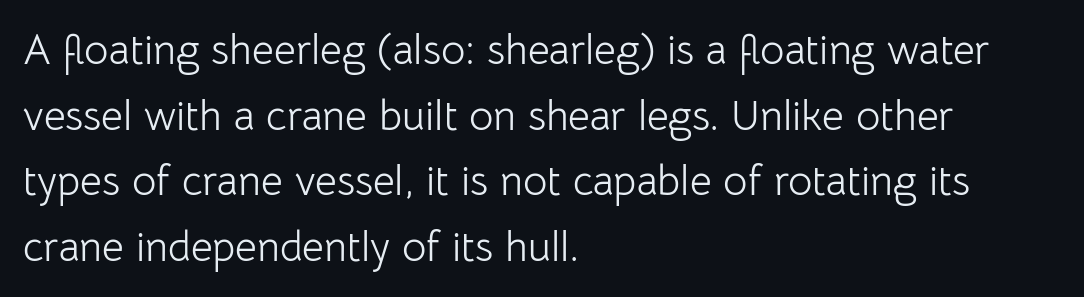
Q: Is the text bold? A: No.
Q: Is the text italic (slanted)? A: No, it is upright.
Q: Is the typeface a serif or a sans-serif typeface? A: Sans-serif.
Q: Is the text underlined? A: No.
Q: How is the paragraph aligned? A: Left-aligned.
Q: Is the spacing between letters normal or unusually wide? A: Normal.
Q: Is the spacing between lines tight, normal or loose? A: Normal.
Q: Width (condensed, normal, or wide)? A: Normal.
Q: Stroke contrast? A: Low.
Q: x-height? A: Medium.
Q: Monospaced? A: No.
